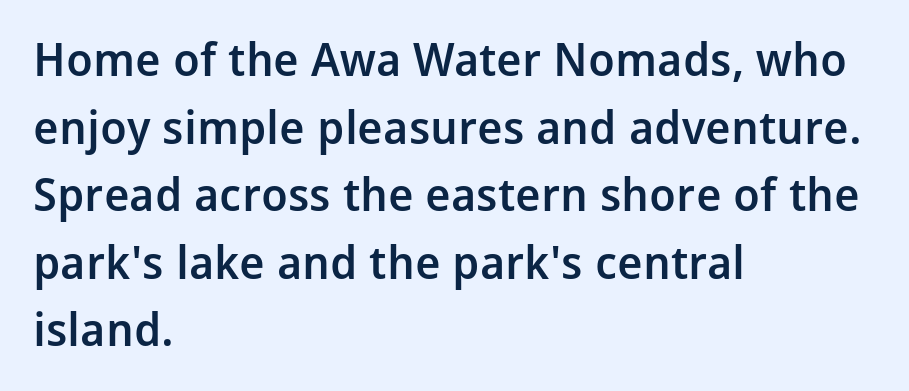
Q: Is the text bold? A: Semi-bold.
Q: Is the text italic (slanted)? A: No, it is upright.
Q: Is the typeface a serif or a sans-serif typeface? A: Sans-serif.
Q: Is the text underlined? A: No.
Q: How is the paragraph aligned? A: Left-aligned.
Q: Is the spacing between letters normal or unusually wide? A: Normal.
Q: Is the spacing between lines tight, normal or loose? A: Normal.
Q: Width (condensed, normal, or wide)? A: Normal.
Q: Stroke contrast? A: Low.
Q: x-height? A: Medium.
Q: Monospaced? A: No.
